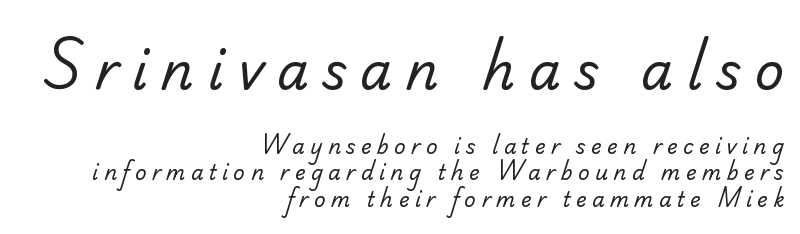
In this sample the first text group is rendered at the bigger scale. Glance below the letters and you will spot only blank space. Varying glyph widths throughout — classic text-font behaviour. The ragged edge is on the left, which tells us the setting is flush right. Are there feet on the stems? There aren't — it's a sans. Vertical stems look standard width or narrower in stroke.
